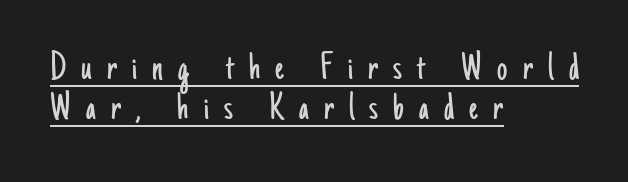
Q: Is the text bold? A: No.
Q: Is the text italic (slanted)? A: No, it is upright.
Q: Is the typeface a serif or a sans-serif typeface? A: Sans-serif.
Q: Is the text underlined? A: Yes.
Q: How is the paragraph aligned? A: Left-aligned.
Q: Is the spacing between letters normal or unusually wide? A: Unusually wide.
Q: Is the spacing between lines tight, normal or loose? A: Tight.
Q: Width (condensed, normal, or wide)? A: Condensed.
Q: Stroke contrast? A: Low.
Q: x-height? A: Small.
Q: Monospaced? A: No.
